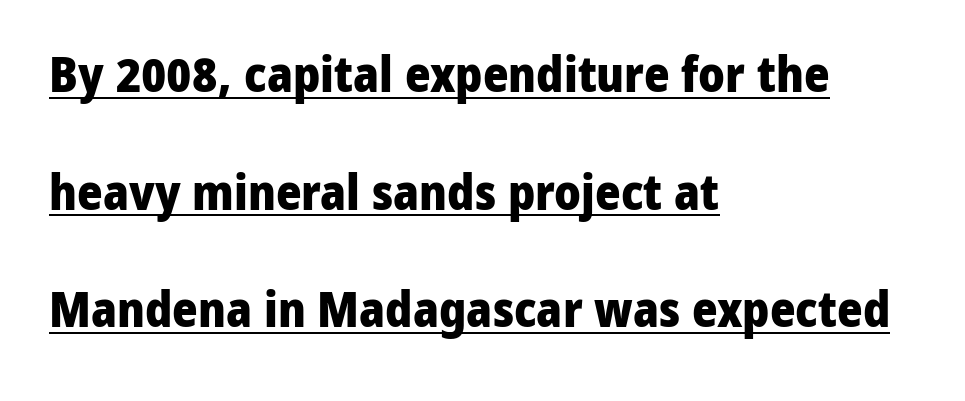
{"serif": "no", "italic": "no", "bold": "yes", "weight": "heavy", "width": "normal", "stroke_contrast": "low", "x_height": "medium", "monospaced": "no", "underline": "yes", "align": "left", "line_spacing": "loose", "line_spacing_ratio": 2.4, "letter_spacing": "normal", "letter_spacing_em": 0.0, "glyph_px": 49}
